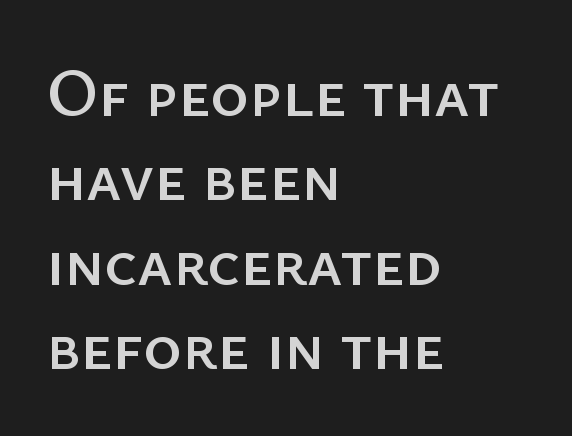
{"serif": "no", "italic": "no", "width": "normal", "stroke_contrast": "low", "x_height": "medium", "monospaced": "no", "underline": "no", "align": "left", "line_spacing": "normal", "line_spacing_ratio": 1.28, "letter_spacing": "normal", "letter_spacing_em": 0.0, "glyph_px": 66}
